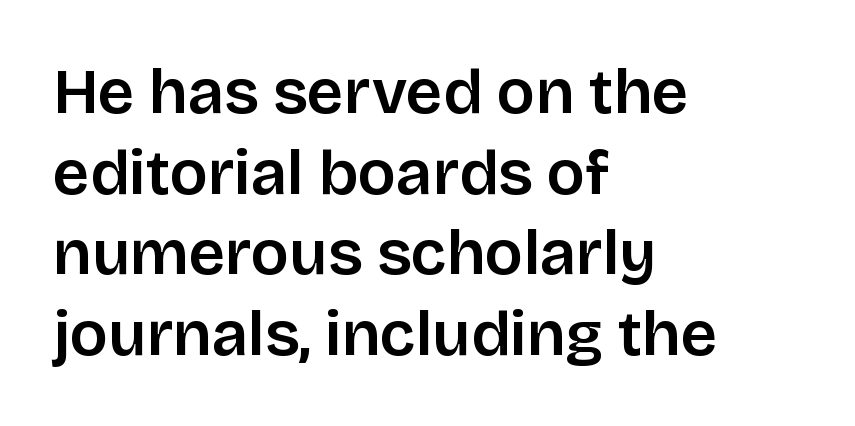
Q: Is the text bold? A: Semi-bold.
Q: Is the text italic (slanted)? A: No, it is upright.
Q: Is the typeface a serif or a sans-serif typeface? A: Sans-serif.
Q: Is the text underlined? A: No.
Q: How is the paragraph aligned? A: Left-aligned.
Q: Is the spacing between letters normal or unusually wide? A: Normal.
Q: Is the spacing between lines tight, normal or loose? A: Normal.
Q: Width (condensed, normal, or wide)? A: Normal.
Q: Stroke contrast? A: Low.
Q: x-height? A: Large.
Q: Monospaced? A: No.
